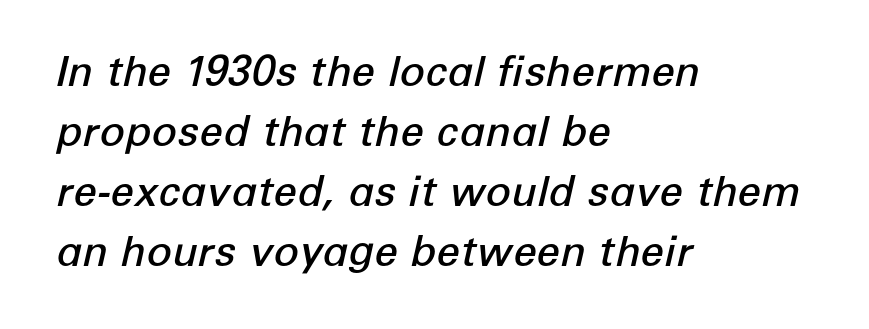
These lines are set flush left with a ragged right edge. Default kerning and tracking; the words read as compact shapes. When letters slant like this, we call the style italic. Honestly, the row spacing looks completely unremarkable.
